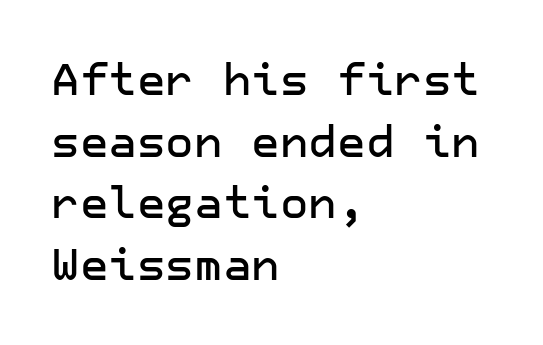
The lettering stays uniformly vertical, giving the passage a roman look. The string is rendered with underlining switched off. The face used here is a sans, in the tradition of grotesques and geometrics. This sample keeps an unexceptional amount of space between lines.
